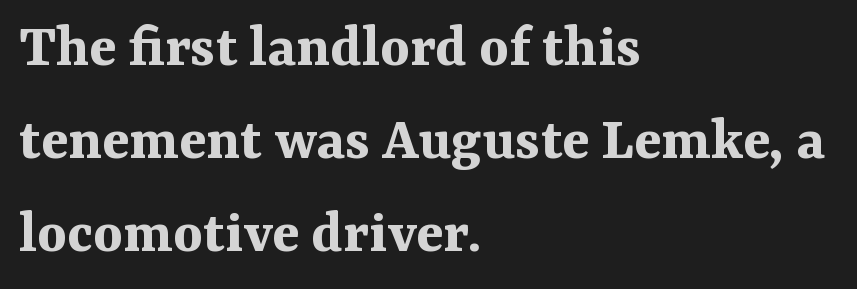
The face used here has the dense, thick strokes of a bold. The setting favours the left margin, as ordinary paragraphs usually do. The glyphs in this specimen are seriffed. Style check: upright. Character widths vary here, with narrow letters taking less room than wide ones.
